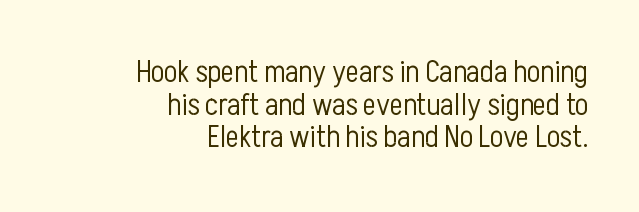
Ordinary non-slanted type is in use. Reading down the block, your eye finds every line finishing at a fixed right position. Spacing between characters is what you'd get straight out of the box. The rendering uses natural spacing where letterforms have individual widths. Nothing heavy about these letters — not bold at all.
